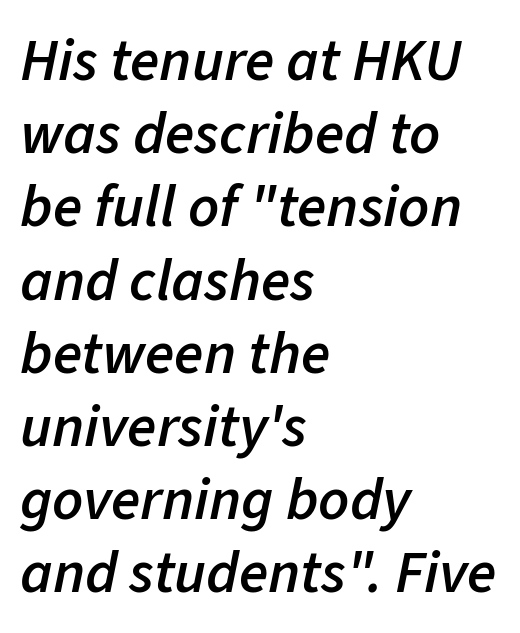
Q: Is the text bold? A: Semi-bold.
Q: Is the text italic (slanted)? A: Yes, it leans right by about 11 degrees.
Q: Is the text underlined? A: No.
Q: How is the paragraph aligned? A: Left-aligned.
Q: Is the spacing between letters normal or unusually wide? A: Normal.
Q: Width (condensed, normal, or wide)? A: Normal.
Q: Stroke contrast? A: Low.
Q: x-height? A: Medium.
Q: Monospaced? A: No.
